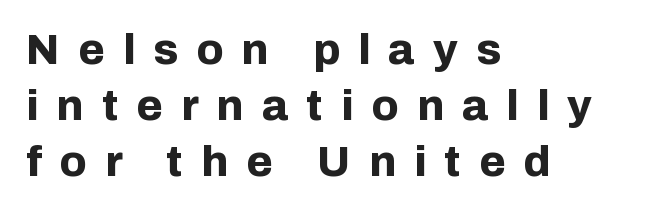
Q: Is the text bold? A: Yes.
Q: Is the text italic (slanted)? A: No, it is upright.
Q: Is the typeface a serif or a sans-serif typeface? A: Sans-serif.
Q: Is the text underlined? A: No.
Q: How is the paragraph aligned? A: Left-aligned.
Q: Is the spacing between letters normal or unusually wide? A: Unusually wide.
Q: Is the spacing between lines tight, normal or loose? A: Normal.
Q: Width (condensed, normal, or wide)? A: Normal.
Q: Stroke contrast? A: Low.
Q: x-height? A: Medium.
Q: Monospaced? A: No.
